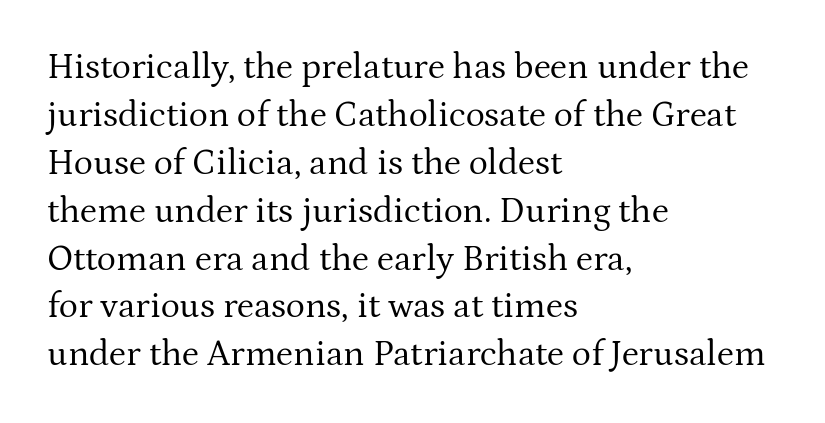
{"serif": "yes", "italic": "no", "bold": "no", "weight": "regular", "width": "normal", "stroke_contrast": "medium", "x_height": "medium", "monospaced": "no", "underline": "no", "align": "left", "line_spacing": "normal", "line_spacing_ratio": 1.33, "letter_spacing": "normal", "letter_spacing_em": 0.0, "glyph_px": 36}
